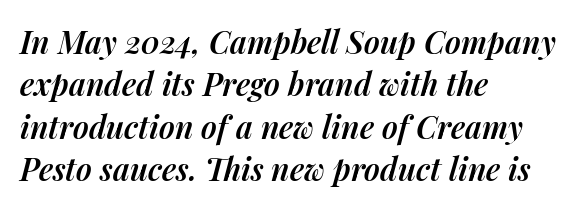
The image shows 31 px semibold type, italic (leaning right); set left-aligned, normal line spacing (1.37x), normal letter spacing, not underlined; medium stroke contrast and a medium x-height.
